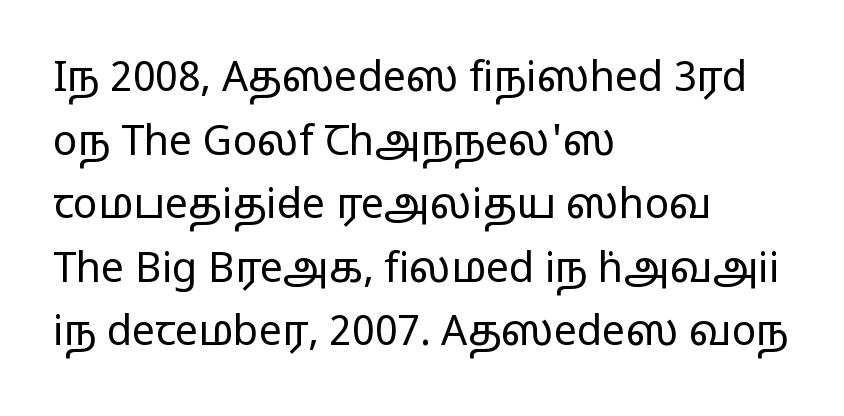
{"serif": "no", "italic": "no", "bold": "no", "weight": "regular", "width": "wide", "stroke_contrast": "low", "x_height": "medium", "monospaced": "no", "underline": "no", "align": "left", "line_spacing": "normal", "line_spacing_ratio": 1.55, "letter_spacing": "normal", "letter_spacing_em": 0.0, "glyph_px": 41}
